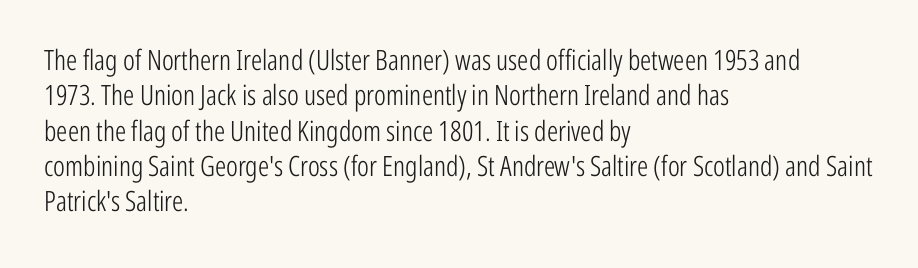
Lines of text with bare space underneath. The characters are drawn with everyday or finer stroke widths. The paragraph shown leans on its left margin. Does extra space separate the letters? No, they use regular spacing. The lettering holds an erect, upright posture throughout.
